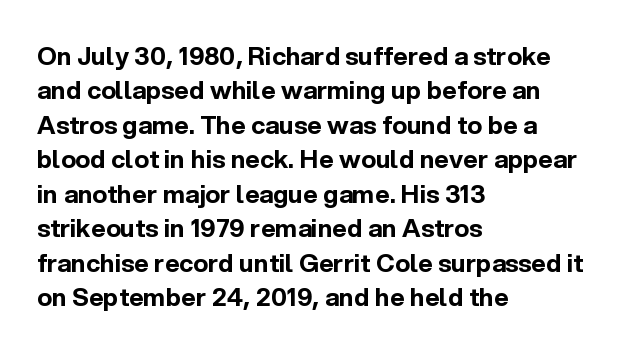
The image shows 25 px bold type, upright; set left-aligned, normal line spacing (1.38x), normal letter spacing, not underlined.
